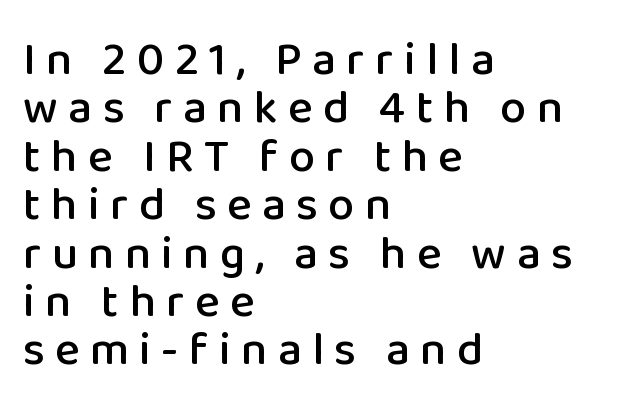
Q: Is the text italic (slanted)? A: No, it is upright.
Q: Is the typeface a serif or a sans-serif typeface? A: Sans-serif.
Q: Is the text underlined? A: No.
Q: How is the paragraph aligned? A: Left-aligned.
Q: Is the spacing between letters normal or unusually wide? A: Unusually wide.
Q: Is the spacing between lines tight, normal or loose? A: Tight.
Q: Width (condensed, normal, or wide)? A: Normal.
Q: Stroke contrast? A: Low.
Q: x-height? A: Medium.
Q: Monospaced? A: No.
